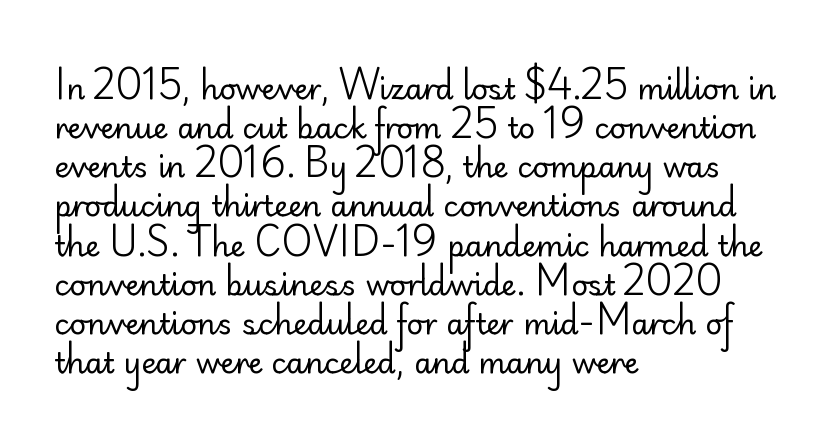
The image shows 29 px regular-weight sans-serif type, upright; set left-aligned, normal line spacing (1.35x), normal letter spacing, not underlined; low stroke contrast and a small x-height.
